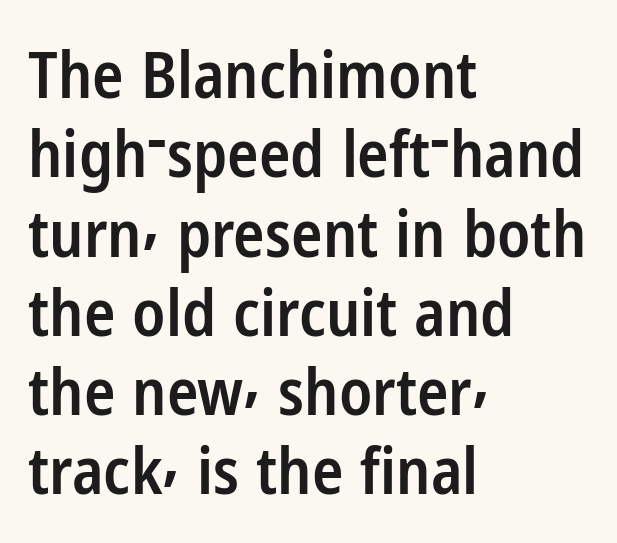
Q: Is the text bold? A: Semi-bold.
Q: Is the text italic (slanted)? A: No, it is upright.
Q: Is the typeface a serif or a sans-serif typeface? A: Sans-serif.
Q: Is the text underlined? A: No.
Q: How is the paragraph aligned? A: Left-aligned.
Q: Is the spacing between letters normal or unusually wide? A: Normal.
Q: Width (condensed, normal, or wide)? A: Condensed.
Q: Stroke contrast? A: Low.
Q: x-height? A: Medium.
Q: Monospaced? A: No.
